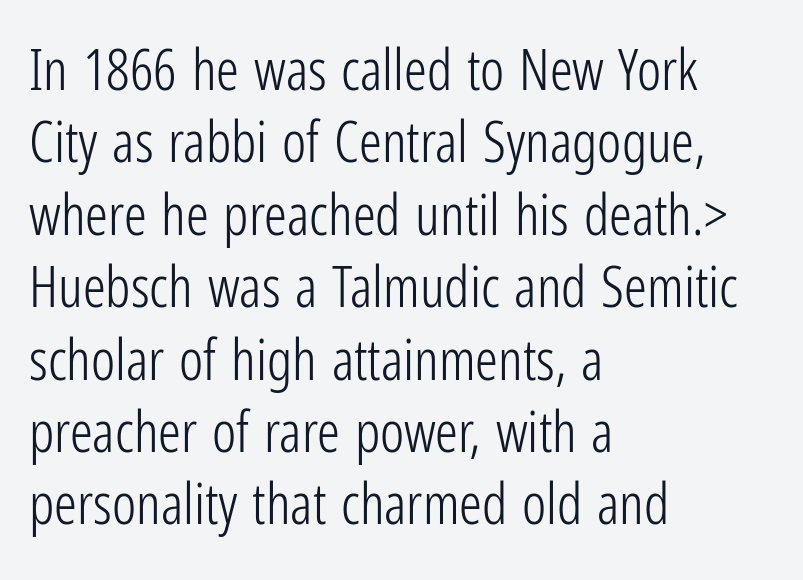
{"serif": "no", "italic": "no", "bold": "no", "weight": "light", "width": "condensed", "stroke_contrast": "low", "x_height": "medium", "monospaced": "no", "underline": "no", "align": "left", "line_spacing": "normal", "line_spacing_ratio": 1.27, "letter_spacing": "normal", "letter_spacing_em": 0.0, "glyph_px": 57}
